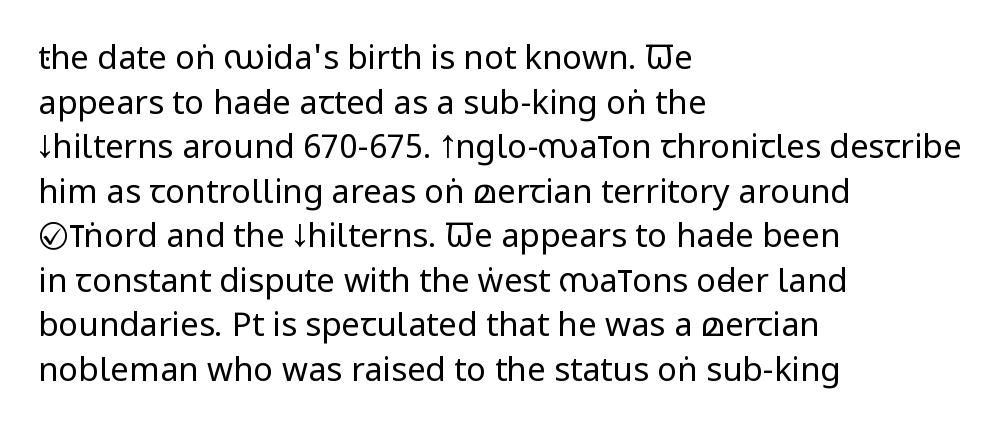
The face used here is a sans, in the tradition of grotesques and geometrics. The letters stand straight up with perfectly vertical stems. The strip under each line holds only bare page. Students, note that the glyphs here touch the page at normal intervals. Successive baselines arrive at the customary interval. Horizontal alignment here is leftward, the default for most running prose.
